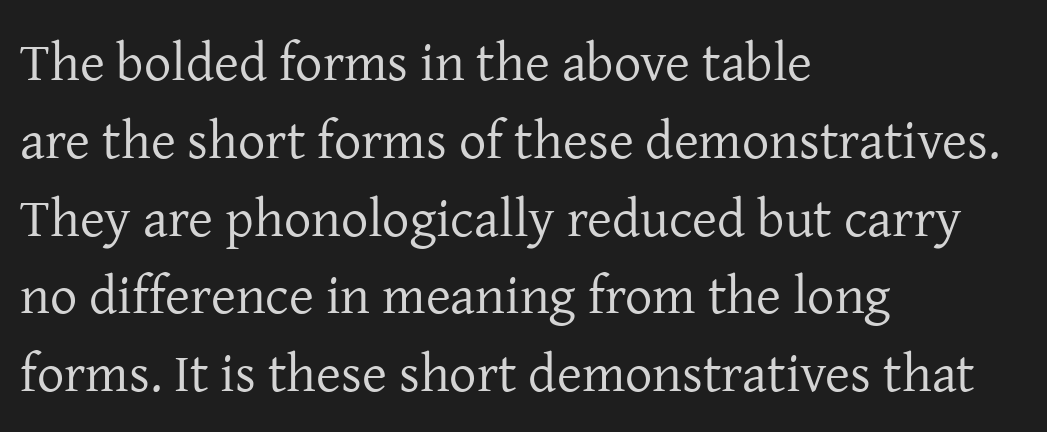
The image shows 54 px regular-weight serif type, upright; set left-aligned, normal line spacing (1.44x), normal letter spacing, not underlined; low stroke contrast and a medium x-height.
